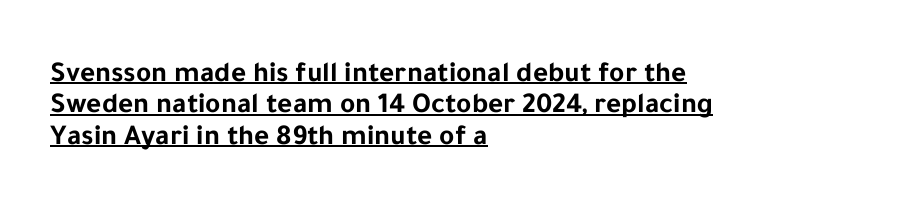
{"serif": "no", "italic": "no", "bold": "yes", "weight": "bold", "width": "normal", "stroke_contrast": "low", "x_height": "medium", "monospaced": "no", "underline": "yes", "align": "left", "line_spacing": "tight", "line_spacing_ratio": 1.08, "letter_spacing": "normal", "letter_spacing_em": 0.0, "glyph_px": 29}
